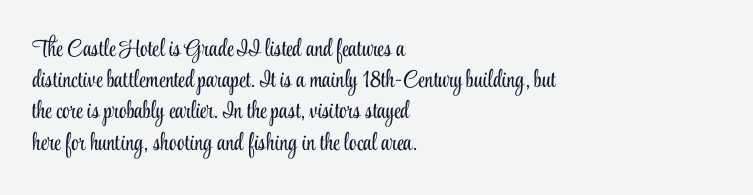
The image shows 24 px text type; set left-aligned, normal line spacing (1.3x), normal letter spacing, not underlined.
